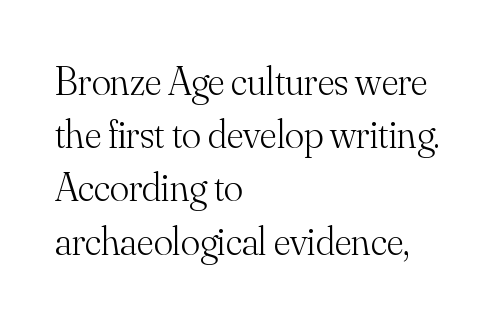
{"serif": "yes", "italic": "no", "bold": "no", "weight": "light", "width": "normal", "stroke_contrast": "medium", "x_height": "small", "monospaced": "no", "underline": "no", "align": "left", "line_spacing": "normal", "line_spacing_ratio": 1.33, "letter_spacing": "normal", "letter_spacing_em": 0.0, "glyph_px": 40}
